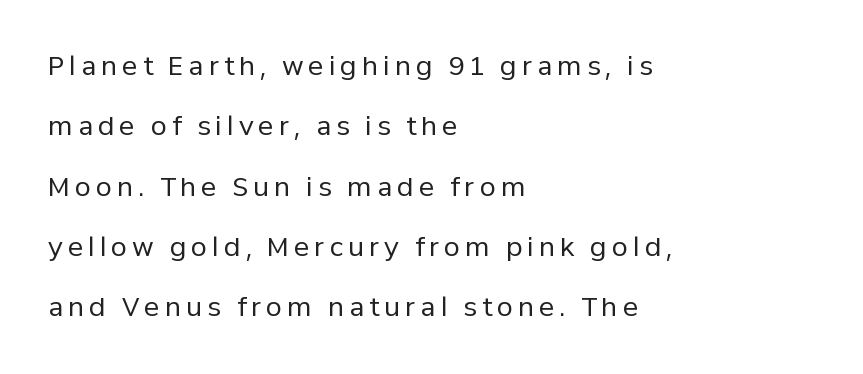
The image shows 26 px text type, upright; set left-aligned, loose line spacing (2.32x), not underlined.
